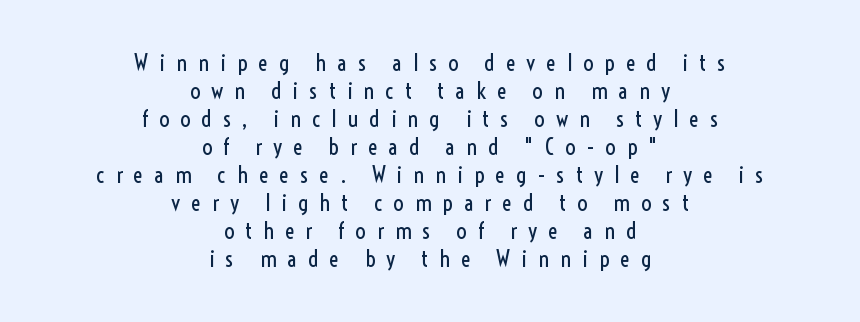
The image shows 23 px text type, upright; set centered, line spacing 1.22x, unusually wide letter spacing (+0.47 em), not underlined.
